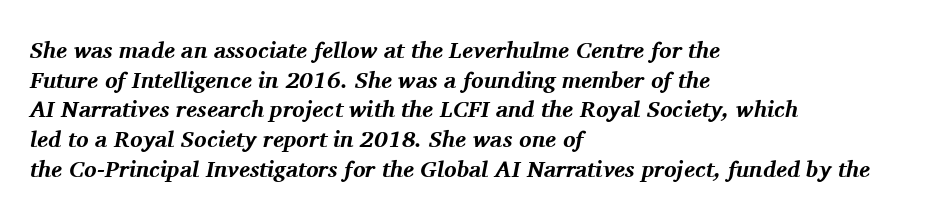
{"italic": "yes", "lean": "right", "slant_degrees": 11, "bold": "yes", "underline": "no", "align": "left", "line_spacing": "normal", "line_spacing_ratio": 1.29, "letter_spacing": "normal", "letter_spacing_em": 0.0, "glyph_px": 23}
